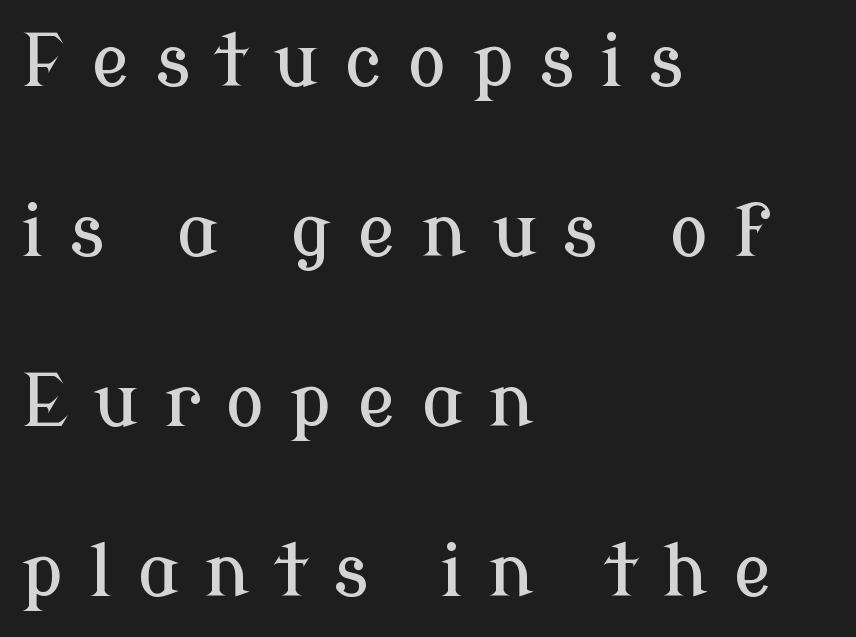
The image shows 73 px serif type, upright; set left-aligned, loose line spacing (2.33x), unusually wide letter spacing (+0.34 em), not underlined; low stroke contrast and a medium x-height.
